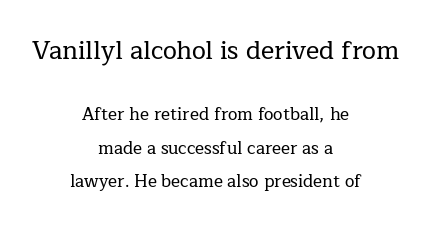
Q: Is the text italic (slanted)? A: No, it is upright.
Q: Is the text underlined? A: No.
Q: How is the paragraph aligned? A: Centered.
Q: Is the spacing between letters normal or unusually wide? A: Normal.
Q: Is the spacing between lines tight, normal or loose? A: Loose.
Q: Which block of text is set in a larger size, the first (top) or the second (bottom)? A: The first (top) one.
